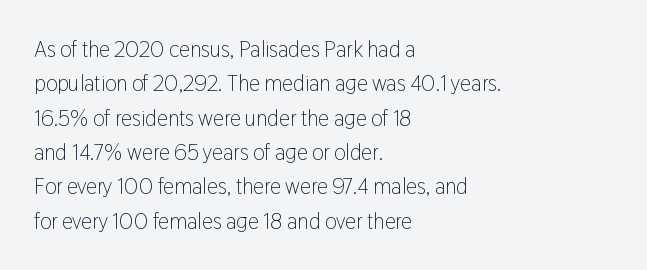
The image shows 22 px text type, upright; set left-aligned, normal line spacing (1.56x), normal letter spacing, not underlined.
